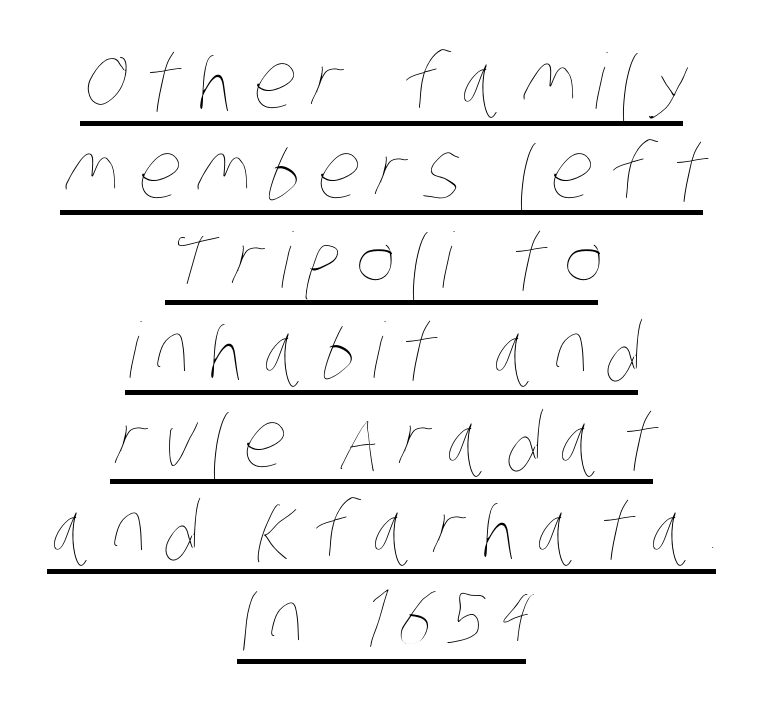
Caption: face not bold, strokes unweighted. Substantial extra tracking has been applied to these lines. Layout note: lines centered. These lines are rendered in a variable-pitch font. Descenders here cross a horizontal rule under the line.
